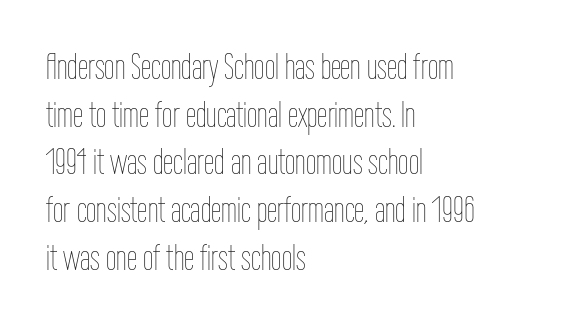
{"italic": "no", "bold": "no", "weight": "thin", "width": "condensed", "stroke_contrast": "low", "x_height": "medium", "monospaced": "no", "underline": "no", "align": "left", "line_spacing": "normal", "line_spacing_ratio": 1.29, "letter_spacing": "normal", "letter_spacing_em": 0.0, "glyph_px": 37}
